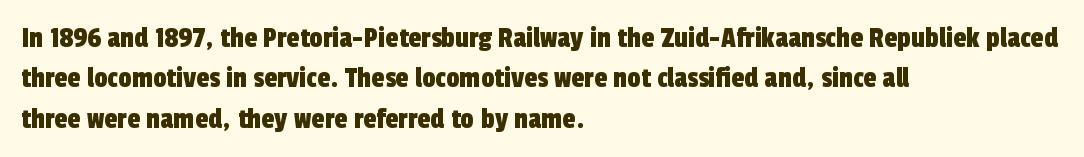
The image shows 30 px condensed sans-serif type; set left-aligned, normal line spacing (1.35x), normal letter spacing, not underlined; a medium x-height.
